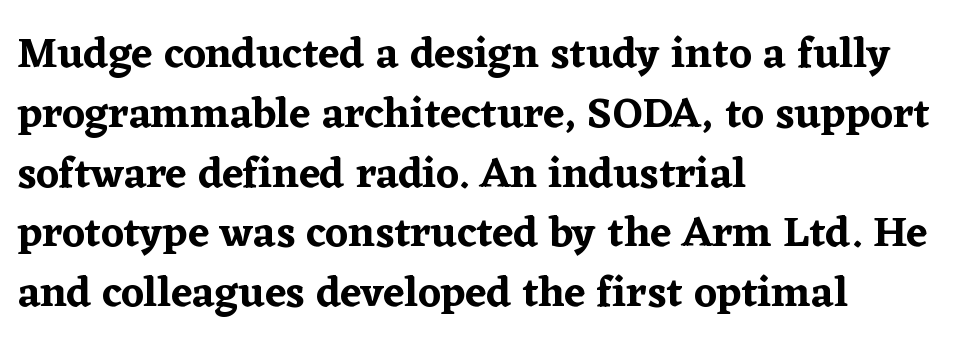
Q: Is the text italic (slanted)? A: No, it is upright.
Q: Is the typeface a serif or a sans-serif typeface? A: Serif.
Q: Is the text underlined? A: No.
Q: How is the paragraph aligned? A: Left-aligned.
Q: Is the spacing between letters normal or unusually wide? A: Normal.
Q: Is the spacing between lines tight, normal or loose? A: Normal.
Q: Width (condensed, normal, or wide)? A: Normal.
Q: Stroke contrast? A: Low.
Q: x-height? A: Medium.
Q: Monospaced? A: No.
